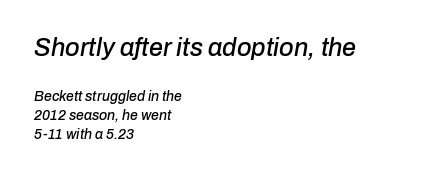
Q: Is the text italic (slanted)? A: Yes, it leans right by about 10 degrees.
Q: Is the text underlined? A: No.
Q: How is the paragraph aligned? A: Left-aligned.
Q: Is the spacing between letters normal or unusually wide? A: Normal.
Q: Is the spacing between lines tight, normal or loose? A: Normal.
Q: Which block of text is set in a larger size, the first (top) or the second (bottom)? A: The first (top) one.
